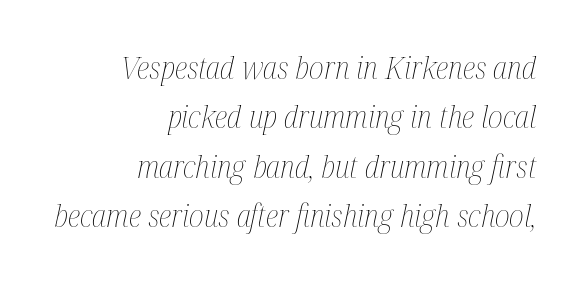
{"italic": "yes", "lean": "right", "slant_degrees": 12, "bold": "no", "weight": "thin", "width": "condensed", "stroke_contrast": "medium", "x_height": "medium", "monospaced": "no", "underline": "no", "align": "right", "line_spacing": "normal", "line_spacing_ratio": 1.59, "letter_spacing": "normal", "letter_spacing_em": 0.0, "glyph_px": 31}
